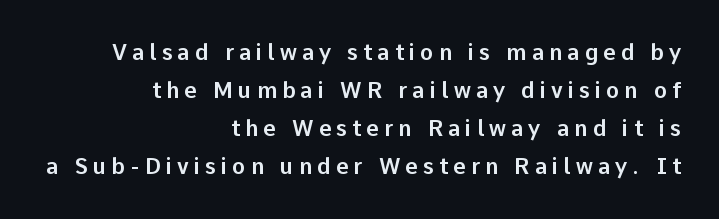
Q: Is the text italic (slanted)? A: No, it is upright.
Q: Is the text underlined? A: No.
Q: How is the paragraph aligned? A: Right-aligned.
Q: Is the spacing between letters normal or unusually wide? A: Unusually wide.
